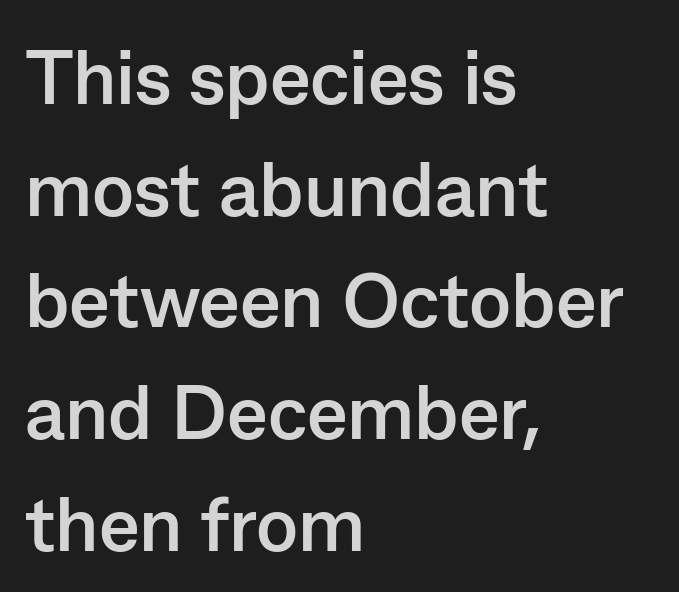
{"serif": "no", "italic": "no", "bold": "yes", "weight": "semibold", "width": "normal", "stroke_contrast": "low", "x_height": "medium", "monospaced": "no", "underline": "no", "align": "left", "line_spacing": "normal", "line_spacing_ratio": 1.45, "letter_spacing": "normal", "letter_spacing_em": 0.0, "glyph_px": 77}
